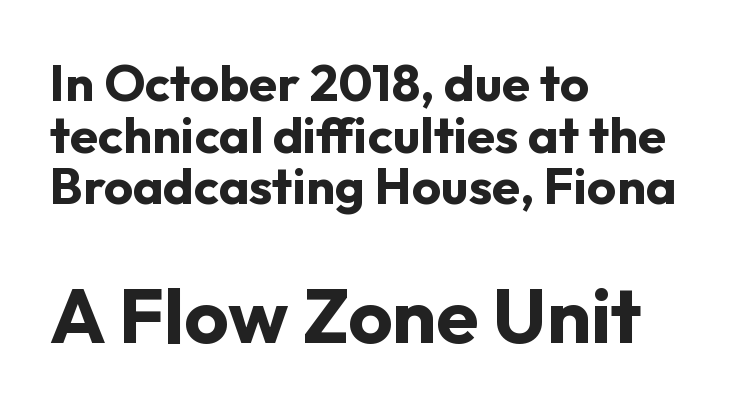
Q: Is the text bold? A: Yes.
Q: Is the text italic (slanted)? A: No, it is upright.
Q: Is the typeface a serif or a sans-serif typeface? A: Sans-serif.
Q: Is the text underlined? A: No.
Q: How is the paragraph aligned? A: Left-aligned.
Q: Is the spacing between letters normal or unusually wide? A: Normal.
Q: Is the spacing between lines tight, normal or loose? A: Tight.
Q: Which block of text is set in a larger size, the first (top) or the second (bottom)? A: The second (bottom) one.
Q: Width (condensed, normal, or wide)? A: Normal.
Q: Stroke contrast? A: Low.
Q: x-height? A: Medium.
Q: Monospaced? A: No.
